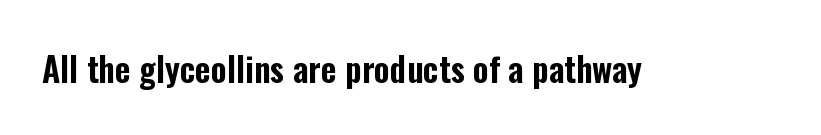
Here the designer chose a conventional face with non-uniform glyph widths. Descenders hang freely into open space. Spacing between characters is what you'd get straight out of the box. Every stem runs plumb, perpendicular to the baseline.
